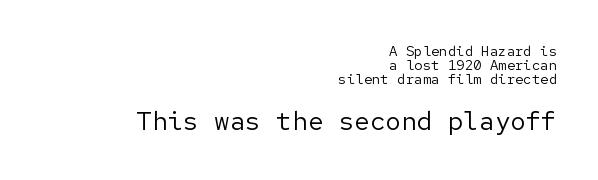
{"italic": "no", "bold": "no", "underline": "no", "align": "right", "line_spacing": "tight", "line_spacing_ratio": 0.99, "letter_spacing": "normal", "letter_spacing_em": 0.0, "larger_block": "second", "size_ratio": 1.86, "glyph_px": 26}
